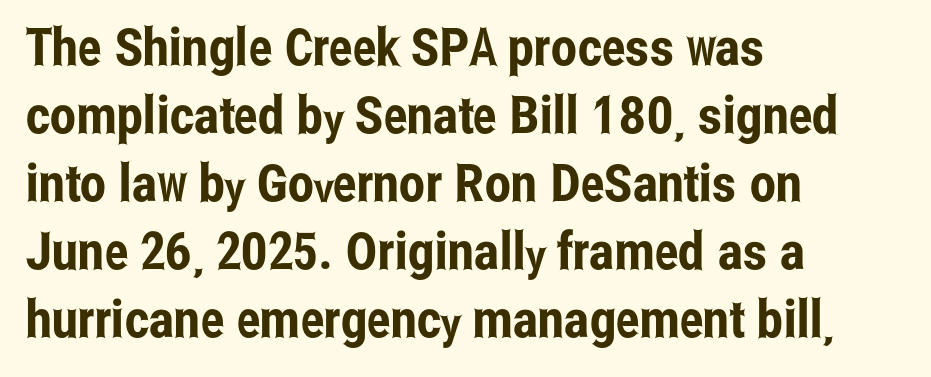
The image shows 52 px condensed sans-serif type, upright; set left-aligned, normal line spacing (1.31x), normal letter spacing, not underlined; low stroke contrast and a medium x-height.
